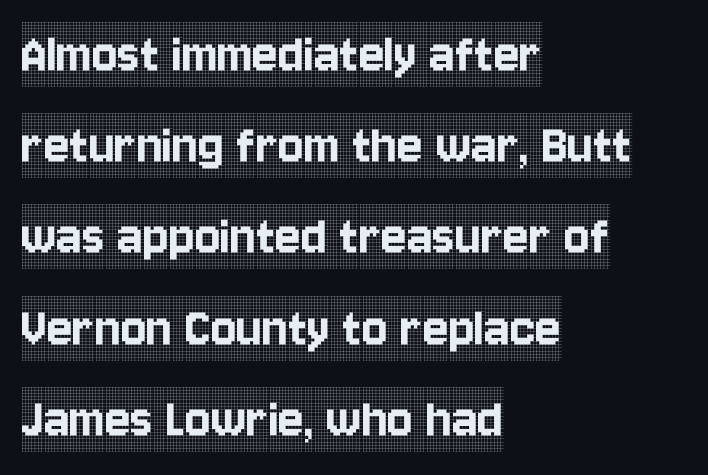
Typographically, this falls in the serif category. The string is rendered with underlining switched off. A typesetter would call this leading conventional body-copy spacing. The passage is arranged the way most books set body copy — flush left. Notice how the stems are strictly vertical — no italics here.
